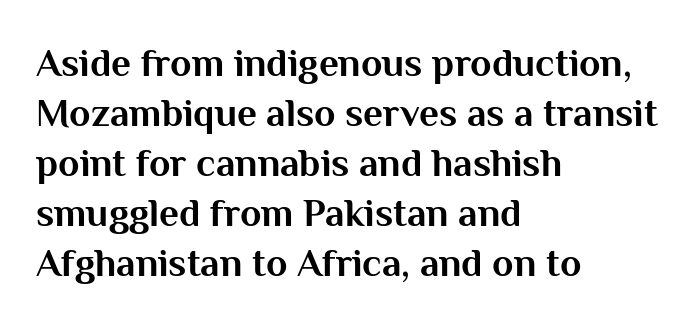
The gap between lines stays unmarked. These lines are rendered in a variable-pitch font. Are there feet on the stems? There aren't — it's a sans. The font's upright variant was chosen for this text. Reading down the block, your eye returns to a fixed left position each line.
